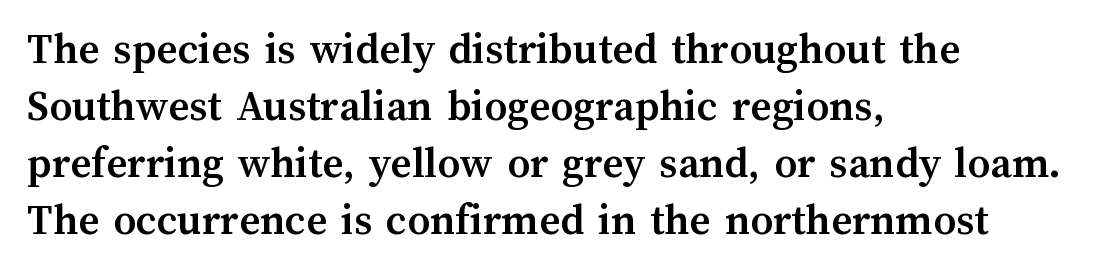
{"italic": "no", "bold": "yes", "weight": "semibold", "width": "normal", "stroke_contrast": "medium", "x_height": "medium", "monospaced": "no", "underline": "no", "align": "left", "line_spacing": "normal", "line_spacing_ratio": 1.27, "letter_spacing": "normal", "letter_spacing_em": 0.0, "glyph_px": 45}
